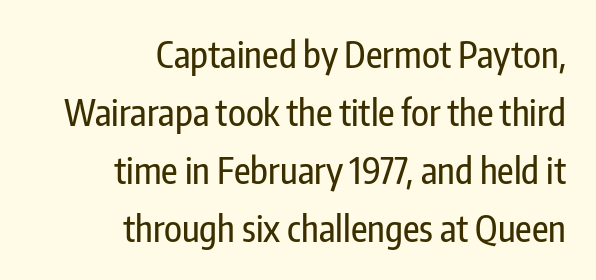
The image shows 36 px condensed sans-serif type, upright; set right-aligned, normal line spacing (1.61x), normal letter spacing, not underlined; low stroke contrast and a medium x-height.
